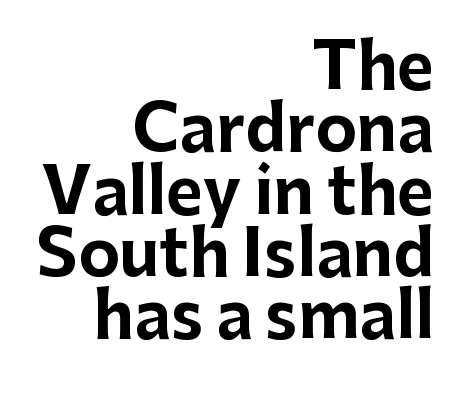
Whoever set this chose condensed vertical rhythm over breathing room. The face used here is a sans, in the tradition of grotesques and geometrics. The typesetting leans heavy: a genuine bold. Words float on clear page, feet unadorned. Layout note: lines flush right. You could not count columns in this text — the font is proportionally spaced.
